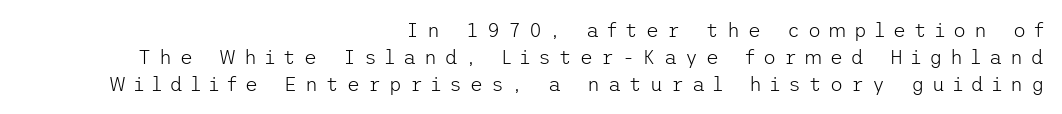
Q: Is the text bold? A: No.
Q: Is the text italic (slanted)? A: No, it is upright.
Q: Is the text underlined? A: No.
Q: How is the paragraph aligned? A: Right-aligned.
Q: Is the spacing between letters normal or unusually wide? A: Unusually wide.
Q: Is the spacing between lines tight, normal or loose? A: Normal.
